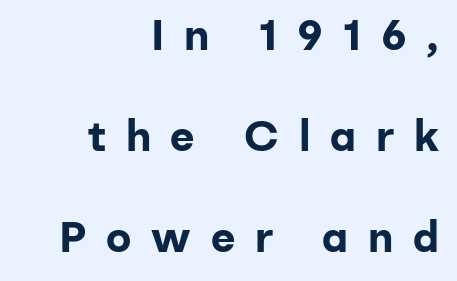
The image shows 42 px bold sans-serif type, upright; set right-aligned, loose line spacing (2.4x), unusually wide letter spacing (+0.47 em), not underlined; low stroke contrast and a medium x-height.
